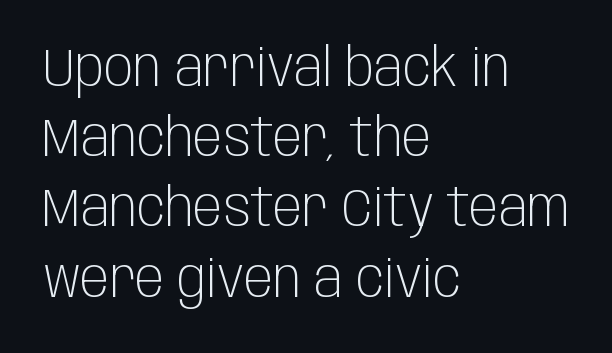
Q: Is the text bold? A: No.
Q: Is the text italic (slanted)? A: No, it is upright.
Q: Is the typeface a serif or a sans-serif typeface? A: Sans-serif.
Q: Is the text underlined? A: No.
Q: How is the paragraph aligned? A: Left-aligned.
Q: Is the spacing between letters normal or unusually wide? A: Normal.
Q: Is the spacing between lines tight, normal or loose? A: Normal.
Q: Width (condensed, normal, or wide)? A: Condensed.
Q: Stroke contrast? A: Low.
Q: x-height? A: Large.
Q: Monospaced? A: No.
